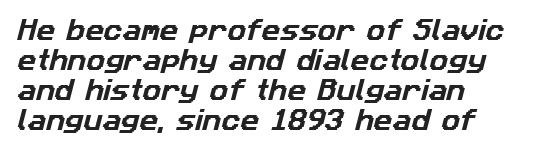
Interline gaps are of average width in this sample. Underlining? Definitely not there. Short note: letters normally spaced. Where is the straight margin? On the left.
